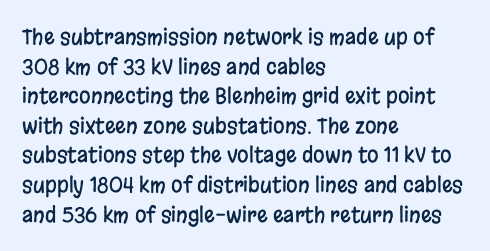
{"italic": "no", "underline": "no", "align": "left", "line_spacing": "normal", "line_spacing_ratio": 1.41, "letter_spacing": "normal", "letter_spacing_em": 0.0, "glyph_px": 21}
